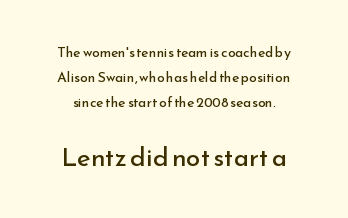
The emphasis by scale lands on block number two, below. Look at the tracking — it's just the regular setting, nothing added. Characters remain perfectly vertical along every line. Counters stay open thanks to moderate or lighter strokes.
